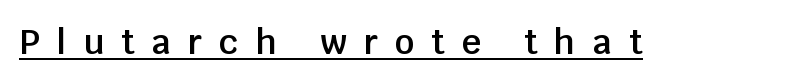
{"serif": "no", "italic": "no", "bold": "semi", "weight": "semibold", "width": "normal", "stroke_contrast": "low", "x_height": "large", "monospaced": "no", "underline": "yes", "letter_spacing": "wide", "letter_spacing_em": 0.5, "glyph_px": 34}
